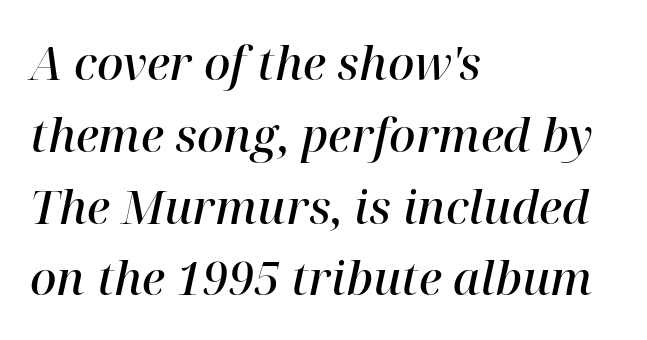
The image shows 46 px semibold serif type, italic (leaning right); set left-aligned, normal line spacing (1.56x), normal letter spacing, not underlined; high stroke contrast and a medium x-height.
